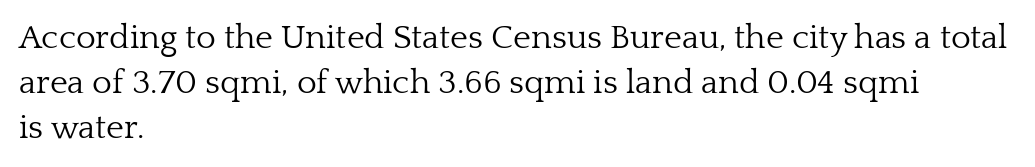
{"serif": "yes", "italic": "no", "bold": "no", "weight": "light", "width": "normal", "stroke_contrast": "low", "x_height": "medium", "monospaced": "no", "underline": "no", "align": "left", "line_spacing": "normal", "line_spacing_ratio": 1.33, "letter_spacing": "normal", "letter_spacing_em": 0.0, "glyph_px": 34}
